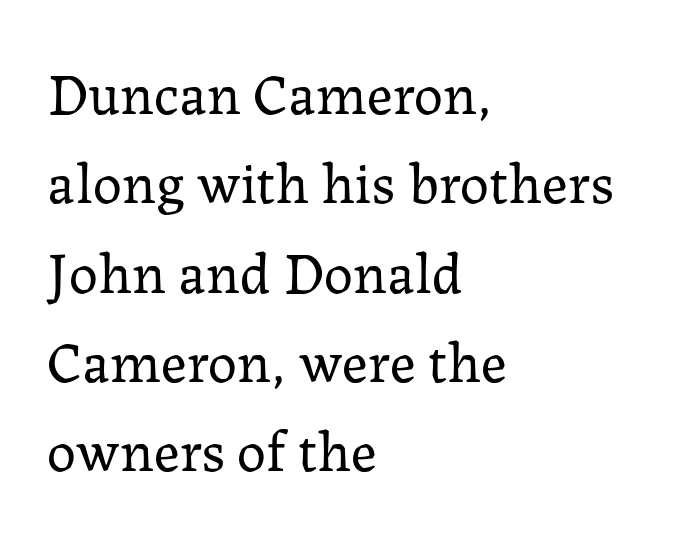
The image shows 58 px regular-weight serif type, upright; set left-aligned, normal line spacing (1.54x), normal letter spacing, not underlined; low stroke contrast and a medium x-height.
